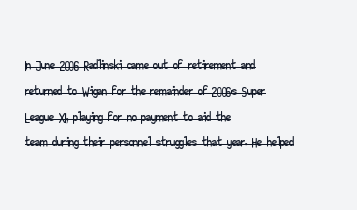
The vertical gap from one line to the next is medium. Caption: multi-line text, flush left, ragged right. In terms of posture, this sample is upright. What stands out about the letter spacing? Nothing — it is the standard amount.
